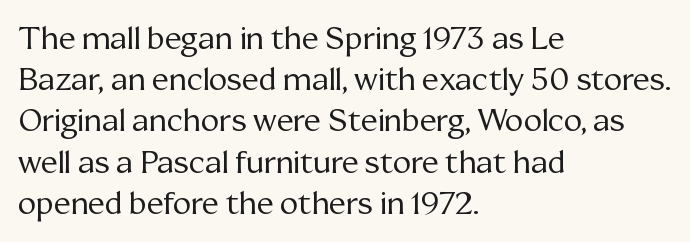
The compositor pushed each line to the left boundary. Is this a fixed-width face? No — the glyphs have proportional, varying widths. Nobody touched the tracking dial on this one. Is there much room between lines? A standard amount, neither cramped nor airy.
